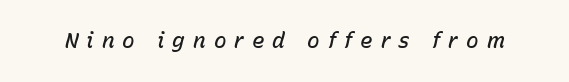
Q: Is the text bold? A: Semi-bold.
Q: Is the text italic (slanted)? A: Yes, it leans right by about 15 degrees.
Q: Is the text underlined? A: No.
Q: Is the spacing between letters normal or unusually wide? A: Unusually wide.
